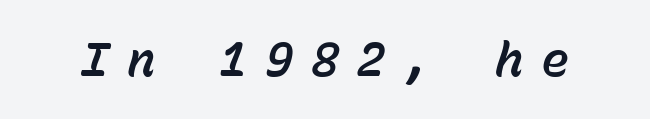
{"italic": "yes", "lean": "right", "slant_degrees": 15, "width": "normal", "stroke_contrast": "low", "x_height": "medium", "monospaced": "yes", "underline": "no", "letter_spacing": "wide", "letter_spacing_em": 0.38, "glyph_px": 47}
